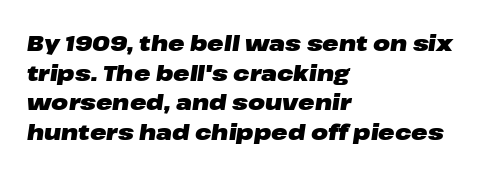
Quick note: underline off. A student would call this left alignment; a typographer would say flush left, rag right. The specimen reads as italic at a glance. The gaps between neighbouring characters are ordinary and unremarkable.
